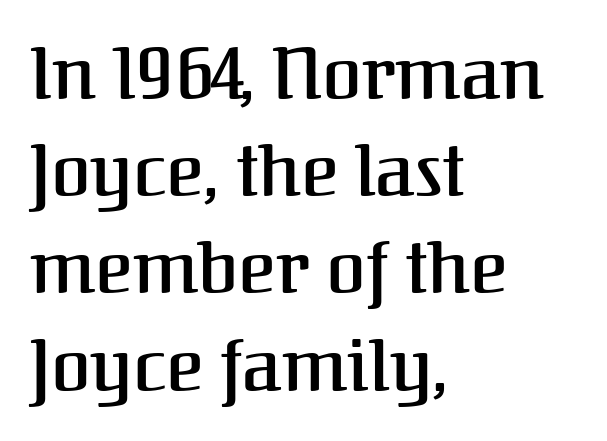
{"serif": "yes", "italic": "no", "width": "normal", "stroke_contrast": "medium", "x_height": "medium", "monospaced": "no", "underline": "no", "align": "left", "line_spacing": "normal", "line_spacing_ratio": 1.35, "letter_spacing": "normal", "letter_spacing_em": 0.0, "glyph_px": 72}
